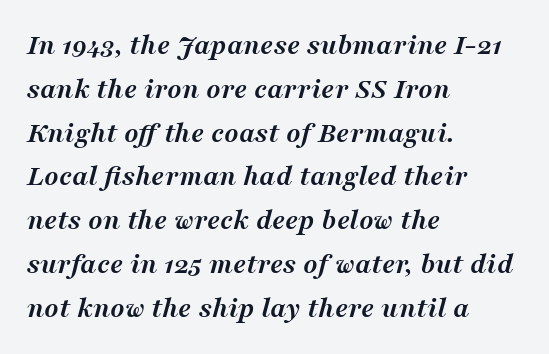
The image shows 30 px semibold serif type, italic (leaning right); set left-aligned, normal line spacing (1.46x), normal letter spacing, not underlined; medium stroke contrast and a medium x-height.
